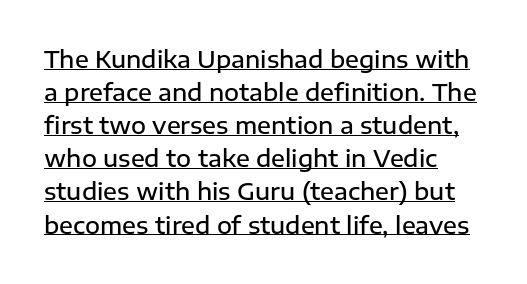
{"italic": "no", "bold": "semi", "underline": "yes", "align": "left", "line_spacing": "normal", "line_spacing_ratio": 1.44, "letter_spacing": "normal", "letter_spacing_em": 0.0, "glyph_px": 23}
